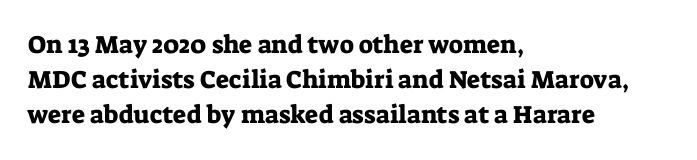
{"italic": "no", "underline": "no", "align": "left", "line_spacing": "normal", "line_spacing_ratio": 1.41, "letter_spacing": "normal", "letter_spacing_em": 0.0, "glyph_px": 25}
